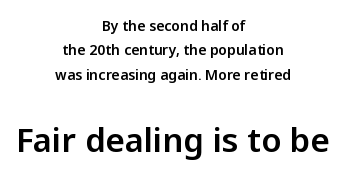
Q: Is the text italic (slanted)? A: No, it is upright.
Q: Is the typeface a serif or a sans-serif typeface? A: Sans-serif.
Q: Is the text underlined? A: No.
Q: How is the paragraph aligned? A: Centered.
Q: Is the spacing between letters normal or unusually wide? A: Normal.
Q: Which block of text is set in a larger size, the first (top) or the second (bottom)? A: The second (bottom) one.
Q: Width (condensed, normal, or wide)? A: Normal.
Q: Stroke contrast? A: Low.
Q: x-height? A: Medium.
Q: Monospaced? A: No.
